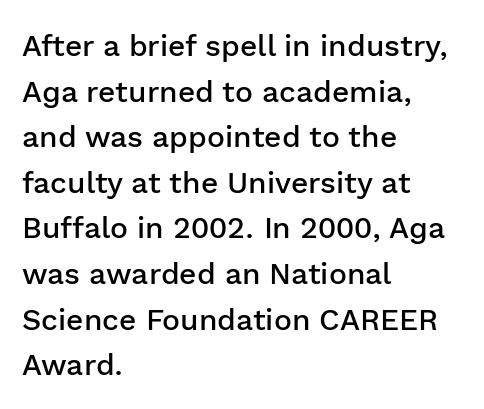
Strokes here are thickened, but only to semibold level. Classification — sans serif. Glyph-to-glyph distance matches everyday printed text. These lines are rendered in a variable-pitch font. Only glyphs here, with clear space below each row. The passage is arranged the way most books set body copy — flush left.
